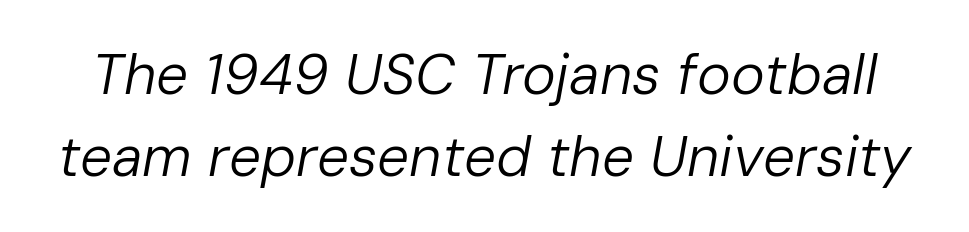
{"italic": "yes", "lean": "right", "slant_degrees": 10, "bold": "no", "weight": "regular", "width": "normal", "stroke_contrast": "low", "x_height": "medium", "monospaced": "no", "underline": "no", "line_spacing": "normal", "line_spacing_ratio": 1.44, "letter_spacing": "normal", "letter_spacing_em": 0.0, "glyph_px": 57}
